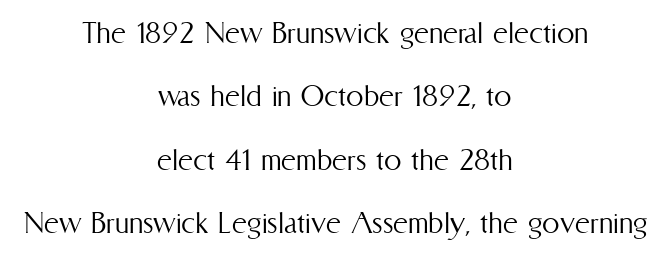
Q: Is the text bold? A: No.
Q: Is the text italic (slanted)? A: No, it is upright.
Q: Is the text underlined? A: No.
Q: How is the paragraph aligned? A: Centered.
Q: Is the spacing between letters normal or unusually wide? A: Normal.
Q: Width (condensed, normal, or wide)? A: Condensed.
Q: Stroke contrast? A: Medium.
Q: x-height? A: Medium.
Q: Monospaced? A: No.
